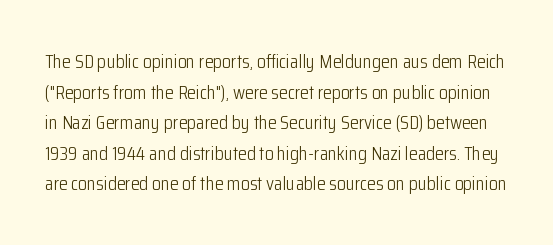
Normally led — the rows are evenly, conventionally spaced. Nothing unusual about the tracking: characters are spaced as the font intends. The strip under each line holds only bare page. Style check: upright. The letters look calm and open, with moderate or lighter stems.
